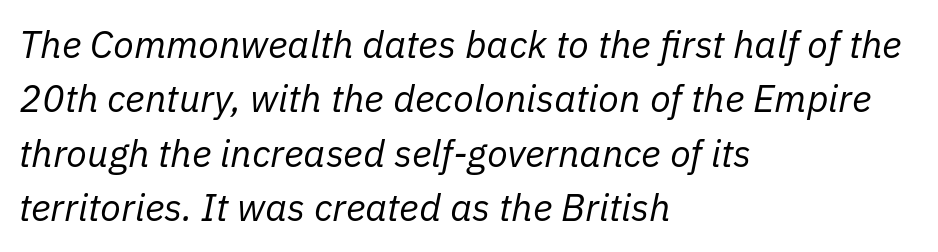
The image shows 38 px regular-weight type, italic (leaning right); set left-aligned, normal line spacing (1.43x), normal letter spacing, not underlined; low stroke contrast and a medium x-height.
